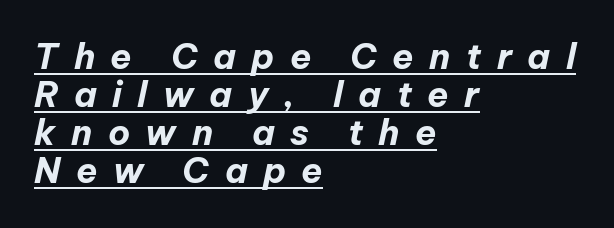
{"italic": "yes", "lean": "right", "slant_degrees": 12, "bold": "yes", "weight": "bold", "width": "normal", "stroke_contrast": "low", "x_height": "medium", "monospaced": "no", "underline": "yes", "align": "left", "line_spacing": "tight", "line_spacing_ratio": 1.09, "letter_spacing": "wide", "letter_spacing_em": 0.44, "glyph_px": 35}
